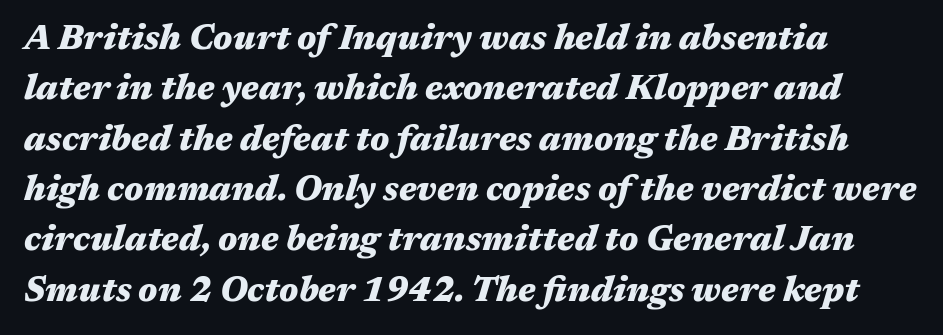
{"italic": "yes", "lean": "right", "slant_degrees": 17, "bold": "yes", "weight": "heavy", "width": "wide", "stroke_contrast": "medium", "x_height": "medium", "monospaced": "no", "underline": "no", "align": "left", "line_spacing": "normal", "line_spacing_ratio": 1.48, "letter_spacing": "normal", "letter_spacing_em": 0.0, "glyph_px": 34}
